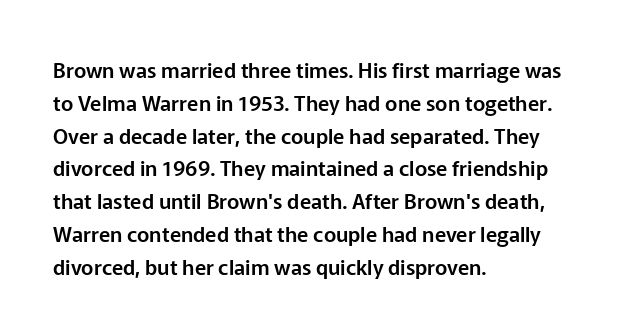
{"italic": "no", "underline": "no", "align": "left", "line_spacing": "normal", "line_spacing_ratio": 1.56, "letter_spacing": "normal", "letter_spacing_em": 0.0, "glyph_px": 21}
